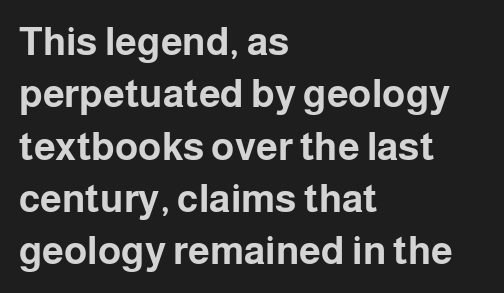
{"serif": "no", "italic": "no", "bold": "yes", "weight": "bold", "width": "normal", "stroke_contrast": "low", "x_height": "medium", "monospaced": "no", "underline": "no", "align": "left", "line_spacing": "normal", "line_spacing_ratio": 1.34, "letter_spacing": "normal", "letter_spacing_em": 0.0, "glyph_px": 39}
